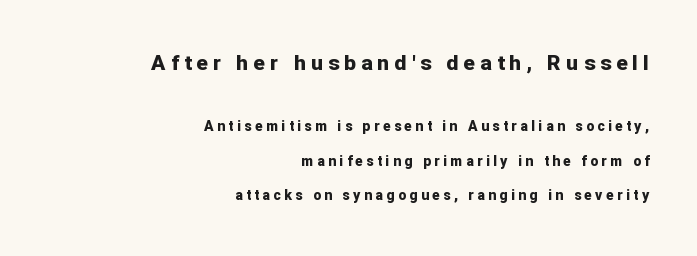
The image shows 21 px bold type, upright; set right-aligned, loose line spacing (2.45x), unusually wide letter spacing (+0.25 em), not underlined; the first (top) block is 1.5x larger.
